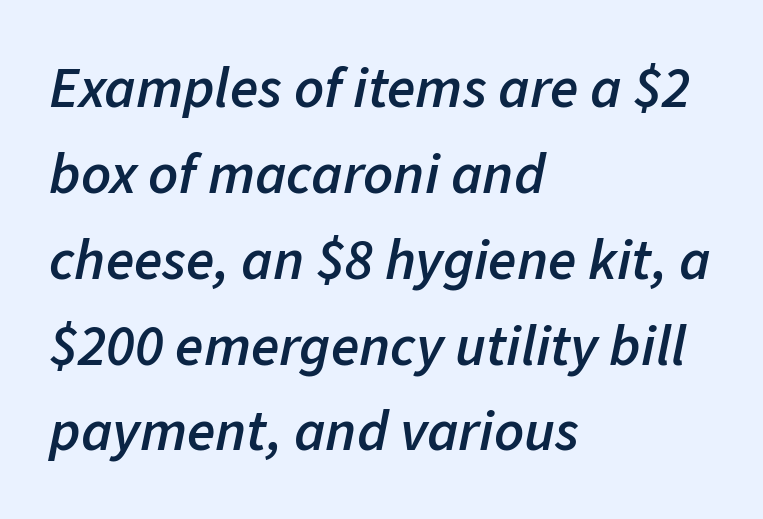
Q: Is the text bold? A: Semi-bold.
Q: Is the text italic (slanted)? A: Yes, it leans right by about 11 degrees.
Q: Is the text underlined? A: No.
Q: How is the paragraph aligned? A: Left-aligned.
Q: Is the spacing between letters normal or unusually wide? A: Normal.
Q: Is the spacing between lines tight, normal or loose? A: Normal.
Q: Width (condensed, normal, or wide)? A: Normal.
Q: Stroke contrast? A: Low.
Q: x-height? A: Medium.
Q: Monospaced? A: No.
